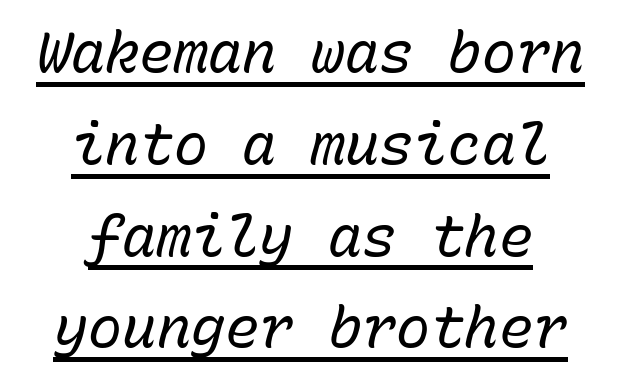
The image shows 57 px regular-weight type, italic (leaning right), monospaced; set centered, normal line spacing (1.61x), normal letter spacing, underlined; low stroke contrast and a medium x-height.
